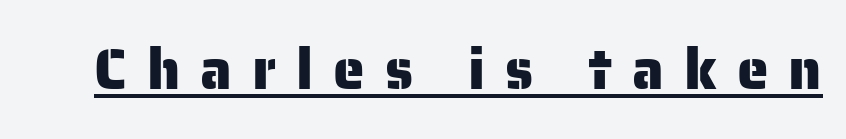
{"serif": "no", "italic": "no", "width": "normal", "stroke_contrast": "low", "x_height": "medium", "monospaced": "no", "underline": "yes", "letter_spacing": "wide", "letter_spacing_em": 0.35, "glyph_px": 57}
